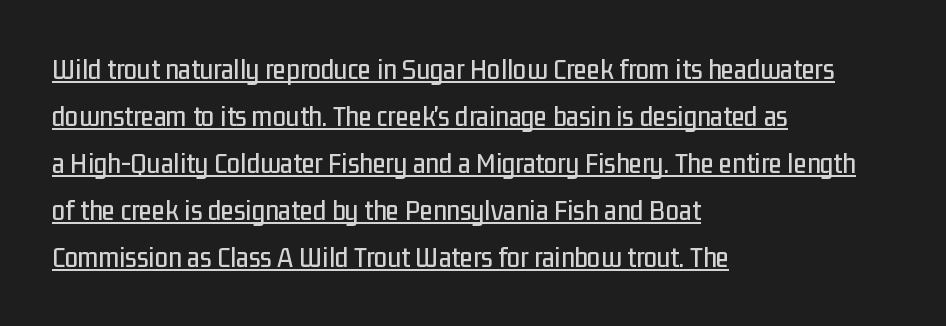
The image shows 30 px condensed sans-serif type, upright; set left-aligned, normal line spacing (1.57x), normal letter spacing, underlined; low stroke contrast and a medium x-height.
